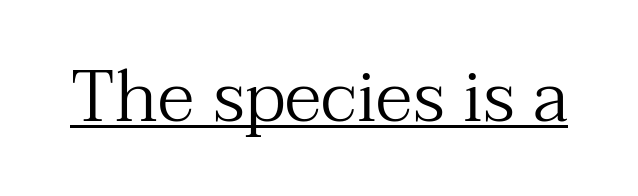
The image shows 72 px regular-weight serif type, upright; set normal letter spacing, underlined; medium stroke contrast and a medium x-height.
